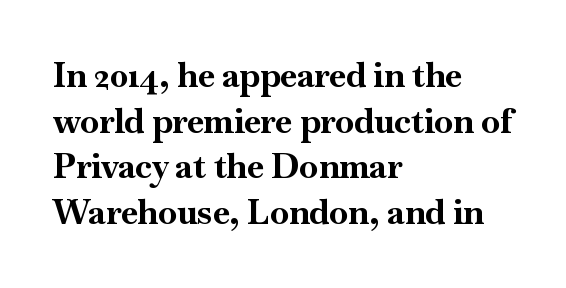
The image shows 34 px bold serif type, upright; set left-aligned, normal line spacing (1.34x), normal letter spacing, not underlined; high stroke contrast and a small x-height.
